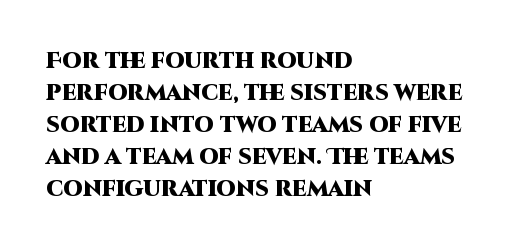
Q: Is the text bold? A: Yes.
Q: Is the text italic (slanted)? A: No, it is upright.
Q: Is the text underlined? A: No.
Q: How is the paragraph aligned? A: Left-aligned.
Q: Is the spacing between letters normal or unusually wide? A: Normal.
Q: Is the spacing between lines tight, normal or loose? A: Normal.
